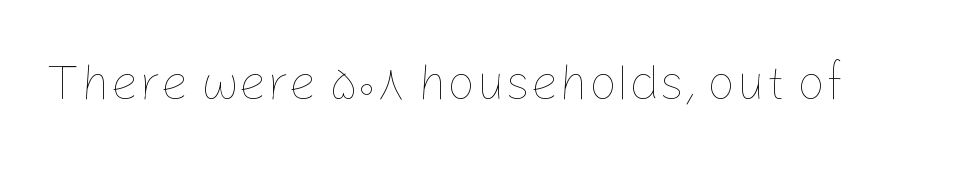
The image shows 50 px thin type, upright; set normal letter spacing, not underlined; low stroke contrast and a medium x-height.
